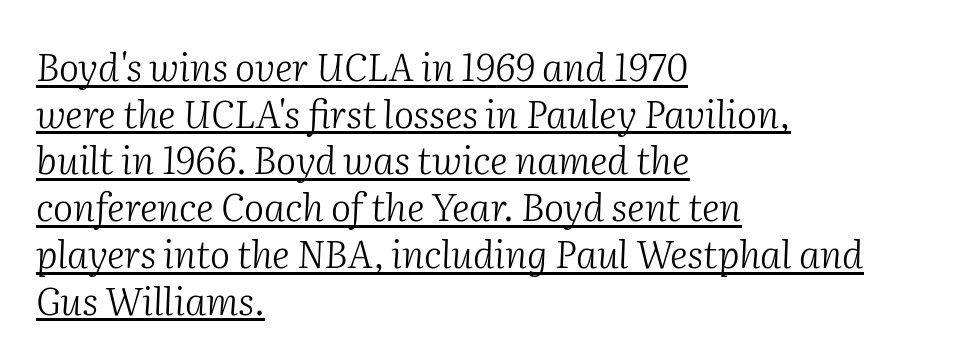
Q: Is the text bold? A: No.
Q: Is the text italic (slanted)? A: Yes, it leans right by about 2 degrees.
Q: Is the typeface a serif or a sans-serif typeface? A: Serif.
Q: Is the text underlined? A: Yes.
Q: How is the paragraph aligned? A: Left-aligned.
Q: Is the spacing between letters normal or unusually wide? A: Normal.
Q: Width (condensed, normal, or wide)? A: Normal.
Q: Stroke contrast? A: Medium.
Q: x-height? A: Medium.
Q: Monospaced? A: No.
